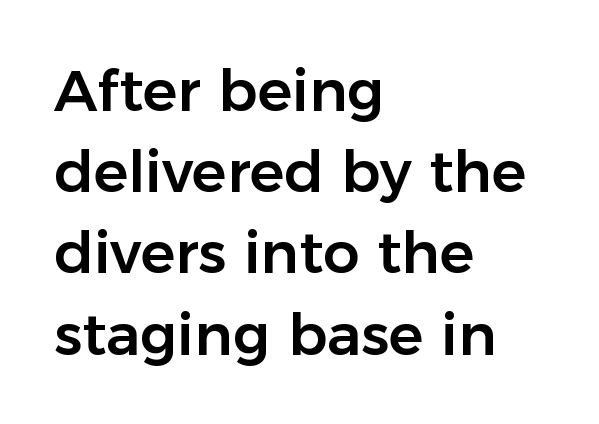
{"serif": "no", "italic": "no", "width": "normal", "stroke_contrast": "low", "x_height": "medium", "monospaced": "no", "underline": "no", "align": "left", "line_spacing": "normal", "line_spacing_ratio": 1.4, "letter_spacing": "normal", "letter_spacing_em": 0.0, "glyph_px": 58}
